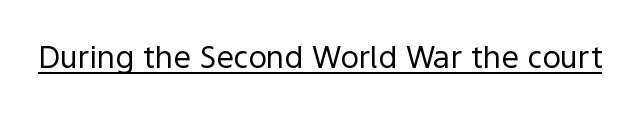
Style check: upright. The rendering keeps characters at their native spacing. You can see a thin bar hugging the bottom of the glyphs. This sample has the flowing, uneven cadence of proportional lettering.
